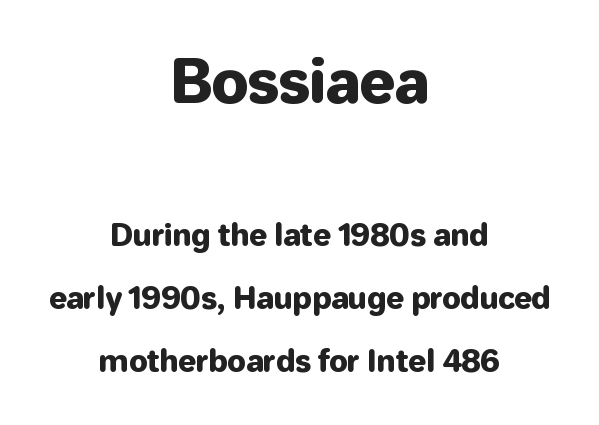
The image shows 59 px sans-serif type, upright; set centered, loose line spacing (2.1x), normal letter spacing, not underlined; the first (top) block is 1.97x larger; low stroke contrast and a medium x-height.
